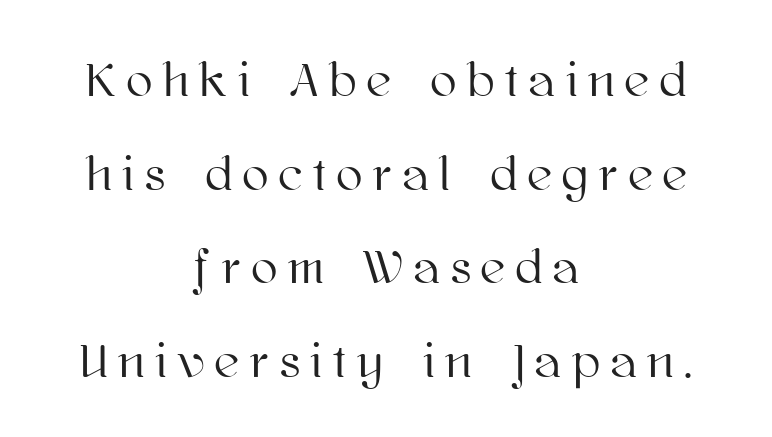
The image shows 48 px text type, upright; set centered, loose line spacing (1.95x), unusually wide letter spacing (+0.23 em), not underlined; high stroke contrast and a medium x-height.
